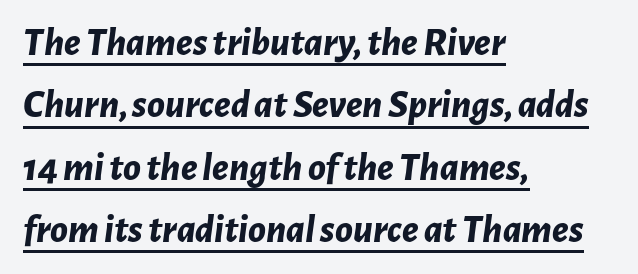
Q: Is the text bold? A: Yes.
Q: Is the text italic (slanted)? A: Yes, it leans right by about 7 degrees.
Q: Is the text underlined? A: Yes.
Q: How is the paragraph aligned? A: Left-aligned.
Q: Is the spacing between letters normal or unusually wide? A: Normal.
Q: Is the spacing between lines tight, normal or loose? A: Normal.
Q: Width (condensed, normal, or wide)? A: Normal.
Q: Stroke contrast? A: Low.
Q: x-height? A: Medium.
Q: Monospaced? A: No.
